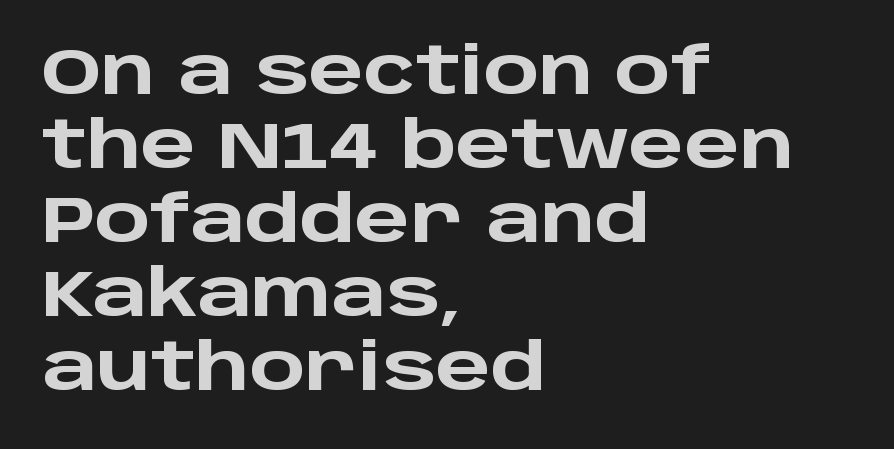
{"serif": "no", "italic": "no", "bold": "yes", "weight": "heavy", "width": "wide", "stroke_contrast": "low", "x_height": "large", "monospaced": "no", "underline": "no", "align": "left", "line_spacing": "tight", "line_spacing_ratio": 1.14, "letter_spacing": "normal", "letter_spacing_em": 0.0, "glyph_px": 65}
